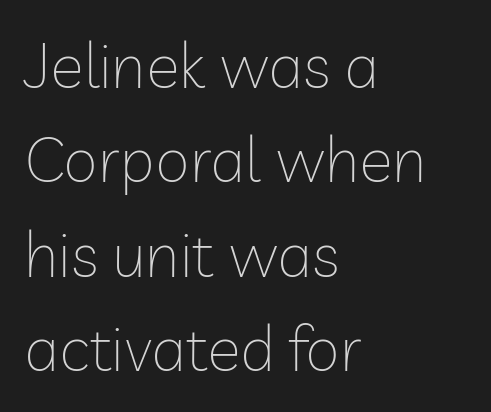
This sample has the flowing, uneven cadence of proportional lettering. Summary of vertical rhythm: regular, with standard interline spacing. Alignment: flush left. These glyphs show unthickened strokes, regular width or finer.
